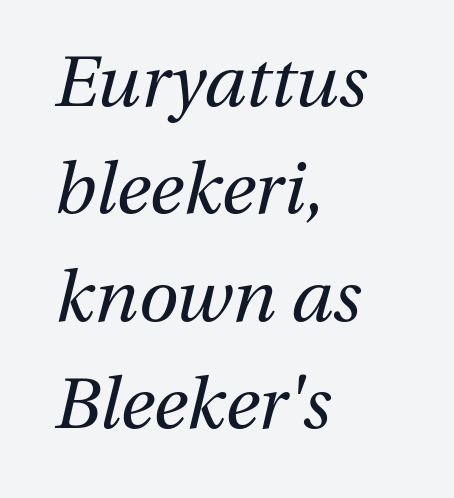
{"italic": "yes", "lean": "right", "slant_degrees": 13, "bold": "no", "weight": "regular", "width": "normal", "stroke_contrast": "medium", "x_height": "medium", "monospaced": "no", "underline": "no", "align": "left", "line_spacing": "normal", "line_spacing_ratio": 1.49, "letter_spacing": "normal", "letter_spacing_em": 0.0, "glyph_px": 72}
